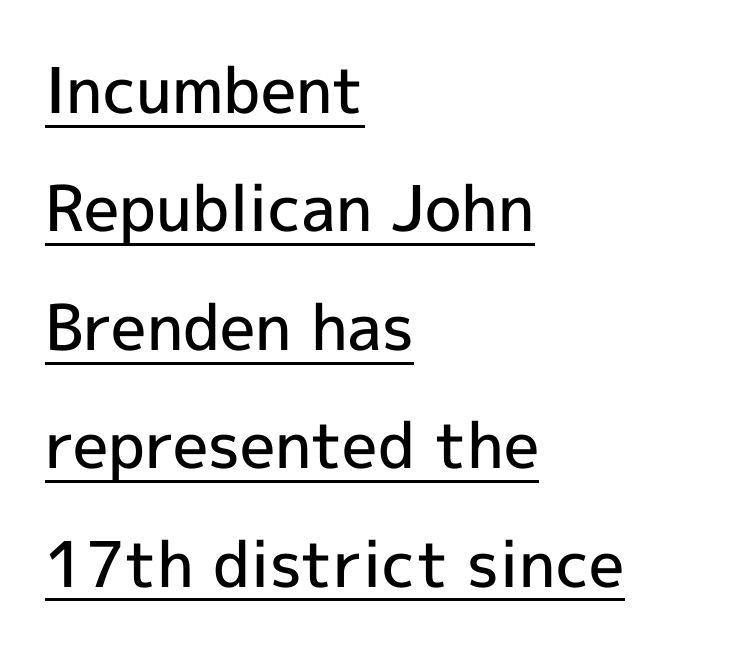
This rendering employs a face without finishing strokes, i.e., a sans-serif. In CSS terms this would be text-align: left. Stroke thickness is moderately raised; the sample reads as semibold. Each letter keeps its own natural width here, so spacing adapts to shape. A continuous stroke trails under the words, as in a hyperlink. The type is set solid horizontally, with unmodified tracking.
